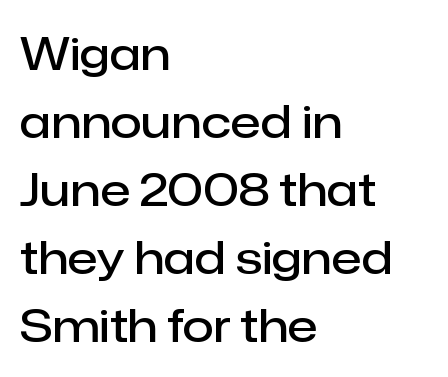
Q: Is the text bold? A: Semi-bold.
Q: Is the text italic (slanted)? A: No, it is upright.
Q: Is the typeface a serif or a sans-serif typeface? A: Sans-serif.
Q: Is the text underlined? A: No.
Q: How is the paragraph aligned? A: Left-aligned.
Q: Is the spacing between letters normal or unusually wide? A: Normal.
Q: Is the spacing between lines tight, normal or loose? A: Normal.
Q: Width (condensed, normal, or wide)? A: Normal.
Q: Stroke contrast? A: Low.
Q: x-height? A: Medium.
Q: Monospaced? A: No.
